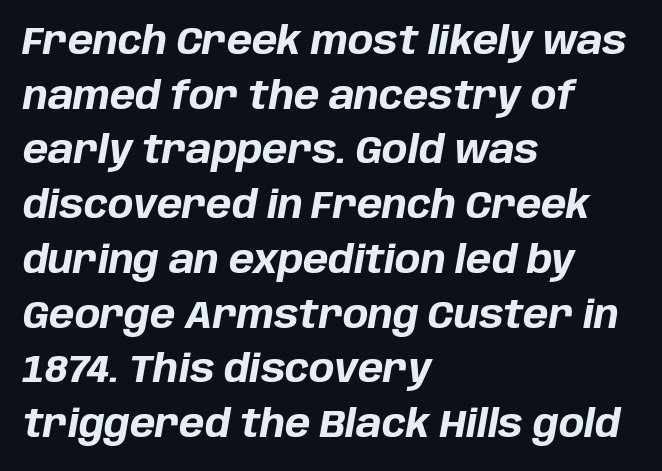
The image shows 38 px bold type, italic (leaning right); set left-aligned, normal line spacing (1.44x), normal letter spacing, not underlined; low stroke contrast and a large x-height.
